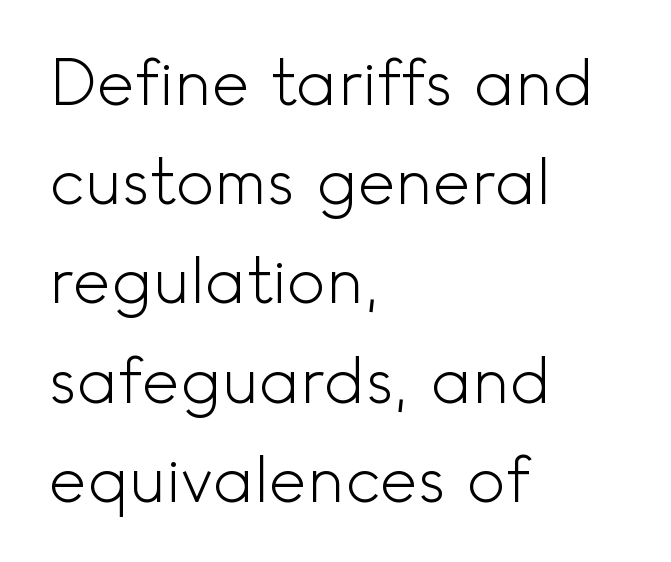
This is not heavy type; no bold has been used. The line texture is even and compact thanks to regular tracking. Varying glyph widths throughout — classic text-font behaviour. Alignment: flush left. This rendering employs a face without finishing strokes, i.e., a sans-serif. The passage shown is not underscored anywhere.
